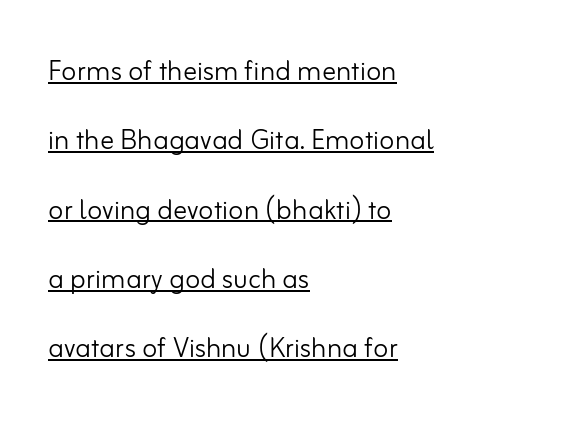
Q: Is the text bold? A: No.
Q: Is the text italic (slanted)? A: No, it is upright.
Q: Is the typeface a serif or a sans-serif typeface? A: Sans-serif.
Q: Is the text underlined? A: Yes.
Q: How is the paragraph aligned? A: Left-aligned.
Q: Is the spacing between letters normal or unusually wide? A: Normal.
Q: Is the spacing between lines tight, normal or loose? A: Loose.
Q: Width (condensed, normal, or wide)? A: Normal.
Q: Stroke contrast? A: Low.
Q: x-height? A: Small.
Q: Monospaced? A: No.
